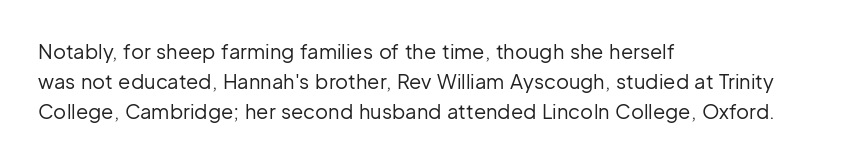
{"italic": "no", "bold": "no", "underline": "no", "align": "left", "line_spacing": "normal", "line_spacing_ratio": 1.51, "letter_spacing": "normal", "letter_spacing_em": 0.0, "glyph_px": 20}
